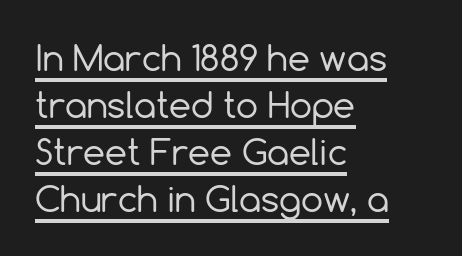
The image shows 35 px regular-weight sans-serif type, upright; set left-aligned, normal line spacing (1.34x), normal letter spacing, underlined; a medium x-height.
